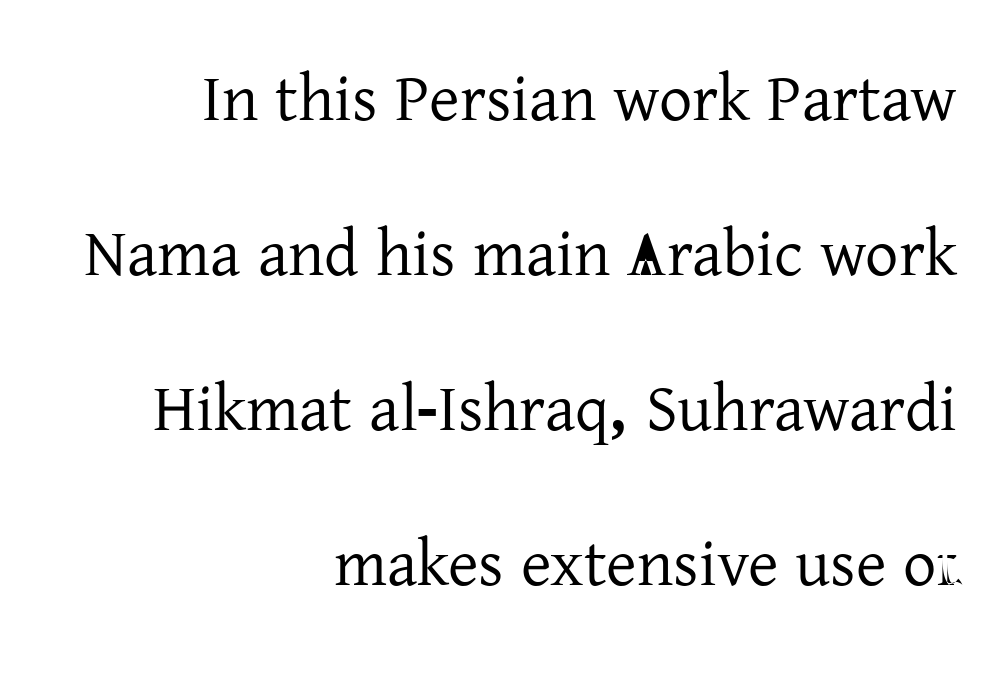
Q: Is the text italic (slanted)? A: No, it is upright.
Q: Is the typeface a serif or a sans-serif typeface? A: Serif.
Q: Is the text underlined? A: No.
Q: How is the paragraph aligned? A: Right-aligned.
Q: Is the spacing between letters normal or unusually wide? A: Normal.
Q: Is the spacing between lines tight, normal or loose? A: Loose.
Q: Width (condensed, normal, or wide)? A: Normal.
Q: Stroke contrast? A: Low.
Q: x-height? A: Medium.
Q: Monospaced? A: No.
